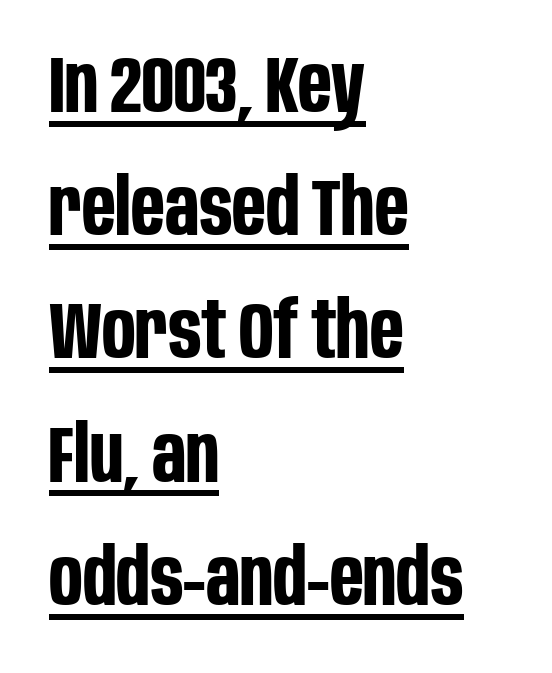
{"serif": "no", "italic": "no", "bold": "yes", "weight": "bold", "width": "condensed", "stroke_contrast": "low", "x_height": "large", "monospaced": "no", "underline": "yes", "align": "left", "line_spacing": "normal", "line_spacing_ratio": 1.56, "letter_spacing": "normal", "letter_spacing_em": 0.0, "glyph_px": 79}
